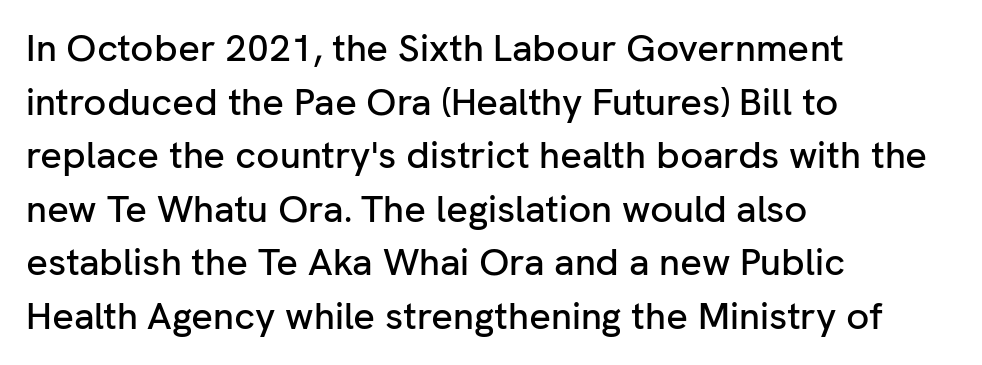
A typesetter would call this proportional, since set widths differ per character. No word sits above an underline. Evenly set lines give the paragraph a standard silhouette. In CSS terms this would be text-align: left. Does the type have serifs? No, each stem ends abruptly.
